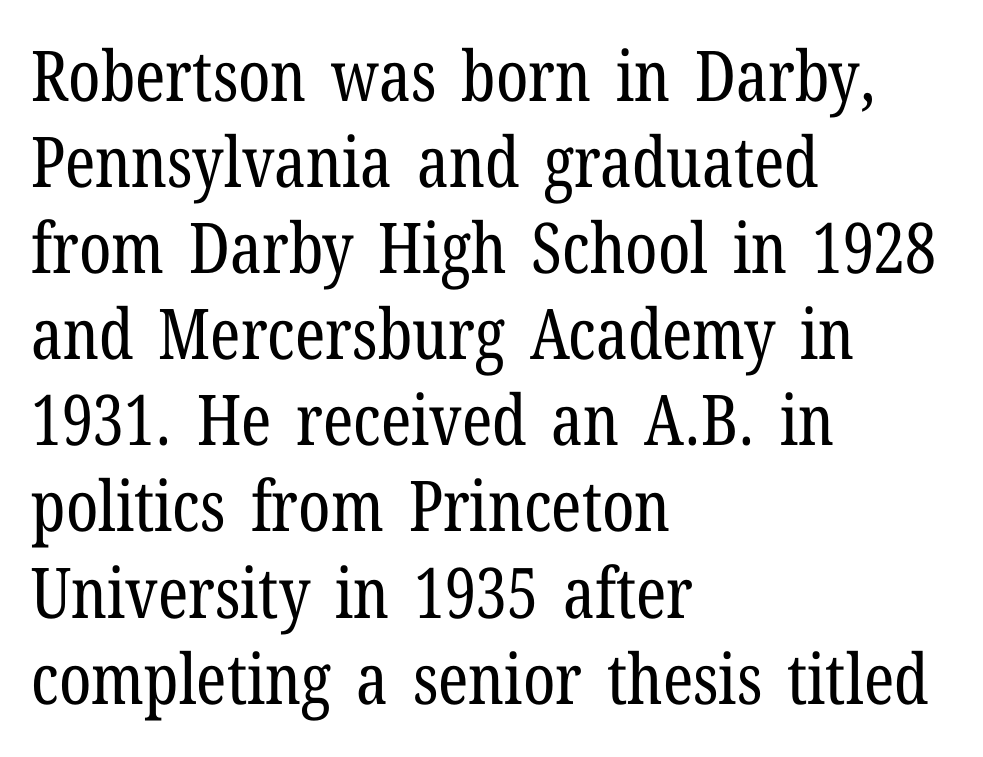
Q: Is the text bold? A: No.
Q: Is the text italic (slanted)? A: No, it is upright.
Q: Is the typeface a serif or a sans-serif typeface? A: Serif.
Q: Is the text underlined? A: No.
Q: How is the paragraph aligned? A: Left-aligned.
Q: Is the spacing between letters normal or unusually wide? A: Normal.
Q: Width (condensed, normal, or wide)? A: Condensed.
Q: Stroke contrast? A: Low.
Q: x-height? A: Medium.
Q: Monospaced? A: No.
